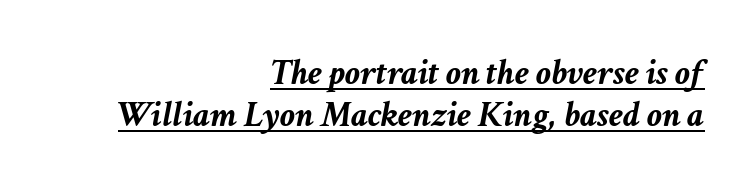
Vertical spacing — tight. Where is the straight margin? On the right. Looks like someone drew a line under every word here. Is this a fixed-width face? No — the glyphs have proportional, varying widths.
